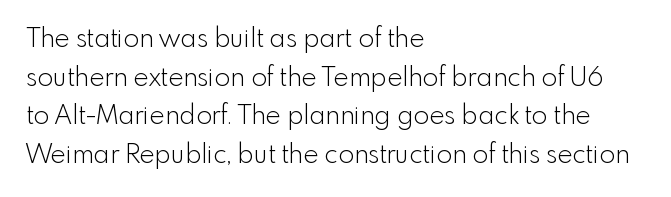
The image shows 26 px text type, upright; set left-aligned, normal line spacing (1.49x), normal letter spacing, not underlined.
